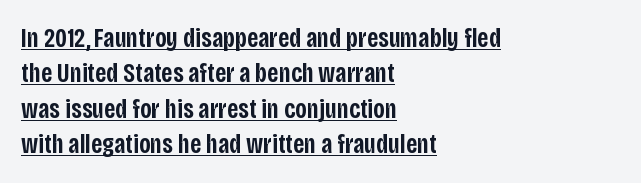
The image shows 27 px text type, upright; set left-aligned, normal line spacing (1.31x), normal letter spacing, underlined.
